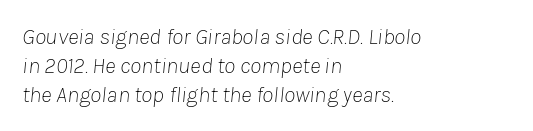
Q: Is the text bold? A: No.
Q: Is the text italic (slanted)? A: Yes, it leans right by about 8 degrees.
Q: Is the text underlined? A: No.
Q: How is the paragraph aligned? A: Left-aligned.
Q: Is the spacing between letters normal or unusually wide? A: Normal.
Q: Is the spacing between lines tight, normal or loose? A: Normal.
